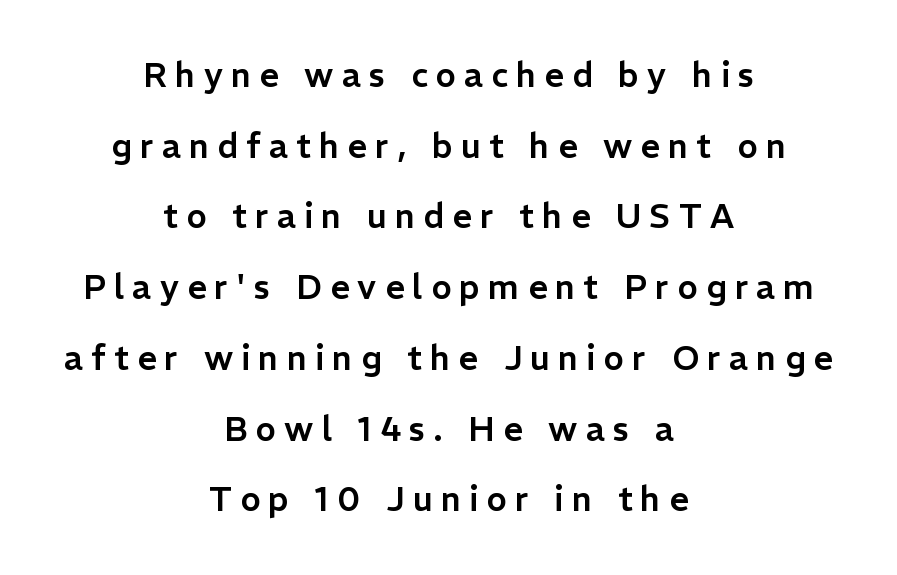
Varying glyph widths throughout — classic text-font behaviour. In terms of letterspacing, this is a distinctly airy, spread setting. The strip under each line holds only bare page. The letters stand upright; this is a roman face.
